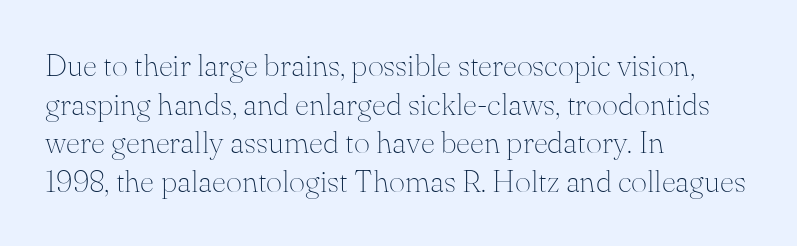
The image shows 31 px thin serif type, upright; set left-aligned, normal line spacing (1.25x), normal letter spacing, not underlined; medium stroke contrast and a small x-height.
